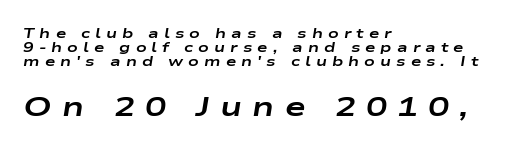
Italic? Definitely — the glyphs are oblique. The face used here is proportionally spaced, like ordinary book or web type. The designer dialed line spacing down below the default. Look at the glyph heights: the lower group is clearly the bigger setting. Students, note that the glyphs here are deliberately spaced far apart.
